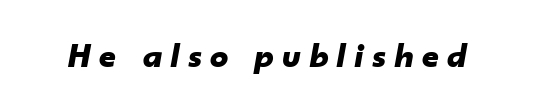
Q: Is the text bold? A: Yes.
Q: Is the text italic (slanted)? A: Yes, it leans right by about 10 degrees.
Q: Is the text underlined? A: No.
Q: Is the spacing between letters normal or unusually wide? A: Unusually wide.
Q: Width (condensed, normal, or wide)? A: Normal.
Q: Stroke contrast? A: Low.
Q: x-height? A: Small.
Q: Monospaced? A: No.
